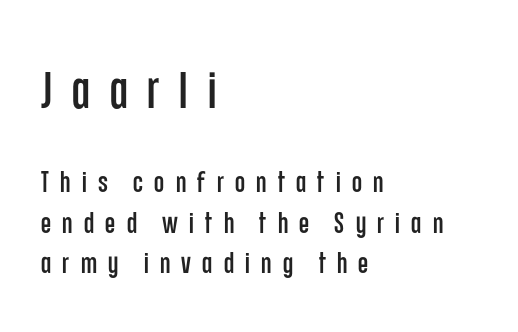
Q: Is the text italic (slanted)? A: No, it is upright.
Q: Is the typeface a serif or a sans-serif typeface? A: Sans-serif.
Q: Is the text underlined? A: No.
Q: How is the paragraph aligned? A: Left-aligned.
Q: Is the spacing between letters normal or unusually wide? A: Unusually wide.
Q: Is the spacing between lines tight, normal or loose? A: Normal.
Q: Which block of text is set in a larger size, the first (top) or the second (bottom)? A: The first (top) one.
Q: Width (condensed, normal, or wide)? A: Condensed.
Q: Stroke contrast? A: Low.
Q: x-height? A: Large.
Q: Monospaced? A: No.
